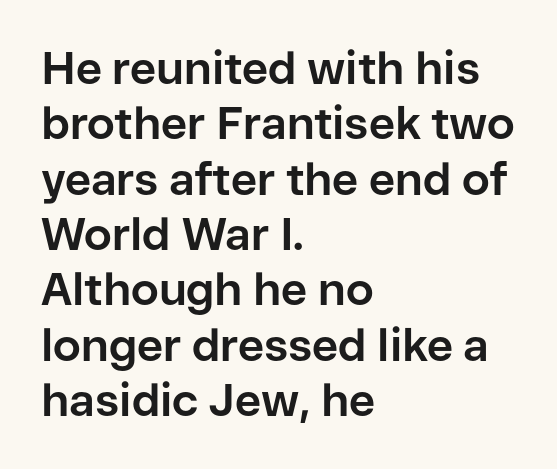
The paragraph has a hard left edge and a soft right edge. If you drew a line through each stem, it would be perfectly vertical. In terms of letterspacing, this is plain default setting. The space directly below the letters is spotless. You'd pick this weight for a headline — it's a proper bold. The passage shown is typed in a proportional face where columns would drift.
